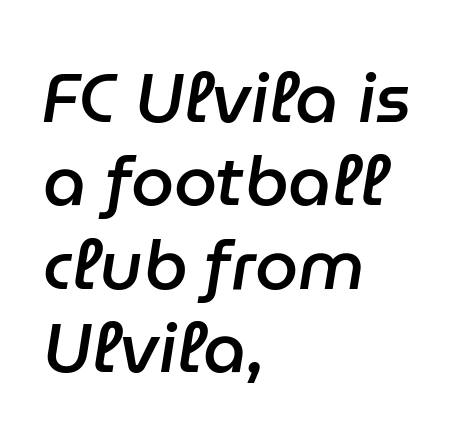
{"italic": "yes", "lean": "right", "slant_degrees": 9, "bold": "semi", "weight": "semibold", "width": "normal", "stroke_contrast": "low", "x_height": "medium", "monospaced": "no", "underline": "no", "align": "left", "line_spacing_ratio": 1.21, "letter_spacing": "normal", "letter_spacing_em": 0.0, "glyph_px": 69}
